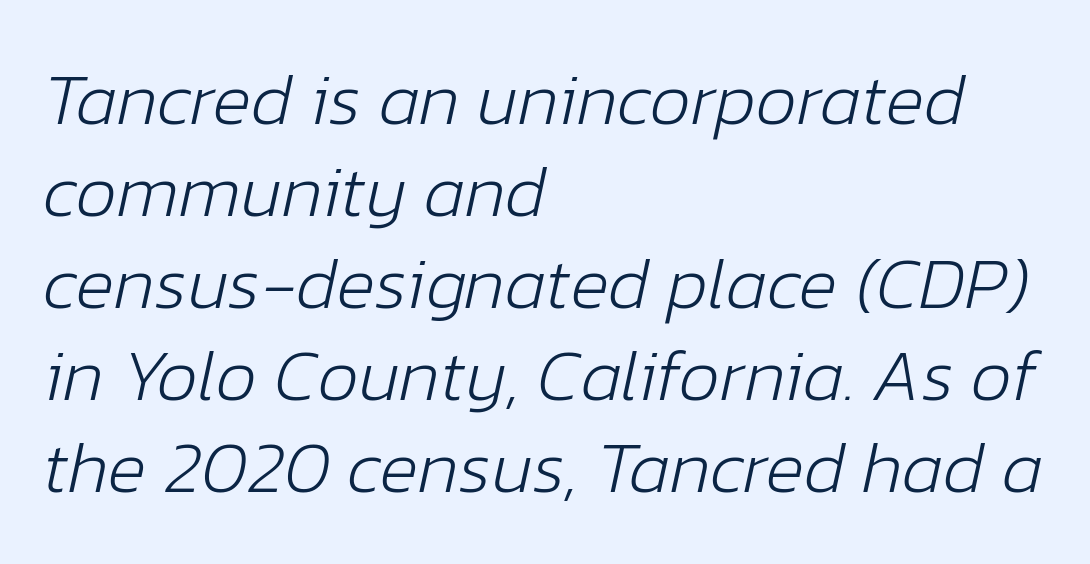
The rag falls on the right side of this text block. Note the varied advance widths — an 'i' is clearly narrower than an 'm'. How would I describe the line gaps? Plain and ordinary. No extra tracking has been applied to these lines. Quick note: underline off.
